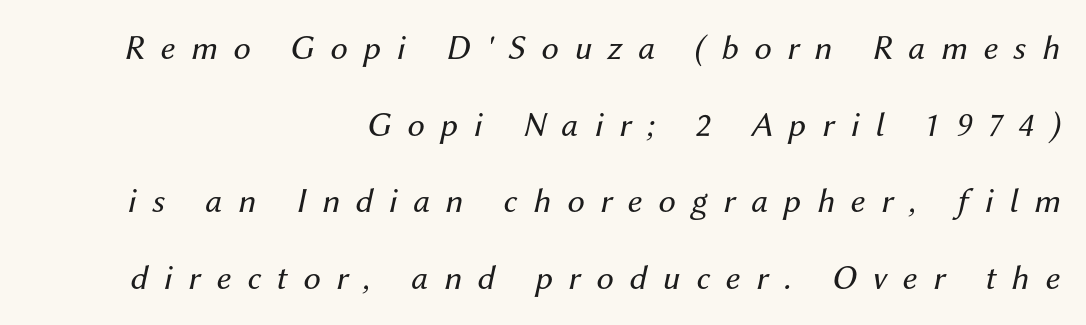
Q: Is the text bold? A: No.
Q: Is the text italic (slanted)? A: Yes, it leans right by about 12 degrees.
Q: Is the text underlined? A: No.
Q: How is the paragraph aligned? A: Right-aligned.
Q: Is the spacing between letters normal or unusually wide? A: Unusually wide.
Q: Is the spacing between lines tight, normal or loose? A: Loose.
Q: Width (condensed, normal, or wide)? A: Normal.
Q: Stroke contrast? A: Medium.
Q: x-height? A: Medium.
Q: Monospaced? A: No.
